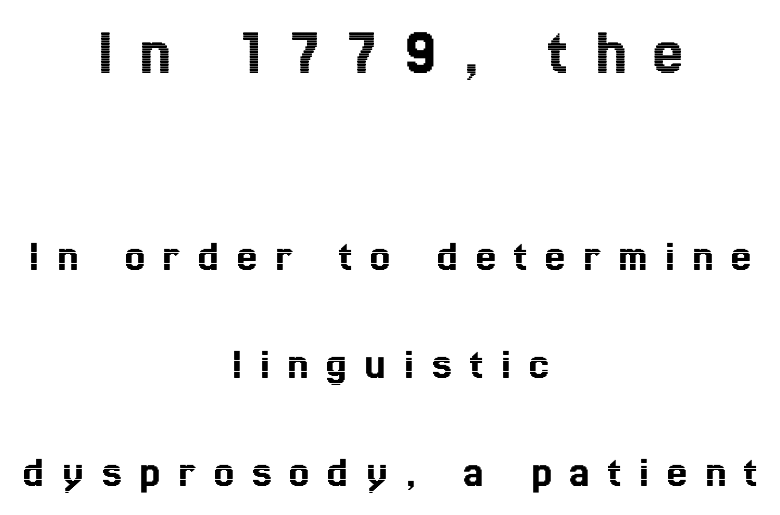
The image shows 67 px condensed type, upright; set centered, loose line spacing (2.4x), unusually wide letter spacing (+0.4 em), not underlined; the first (top) block is 1.49x larger; a medium x-height.
